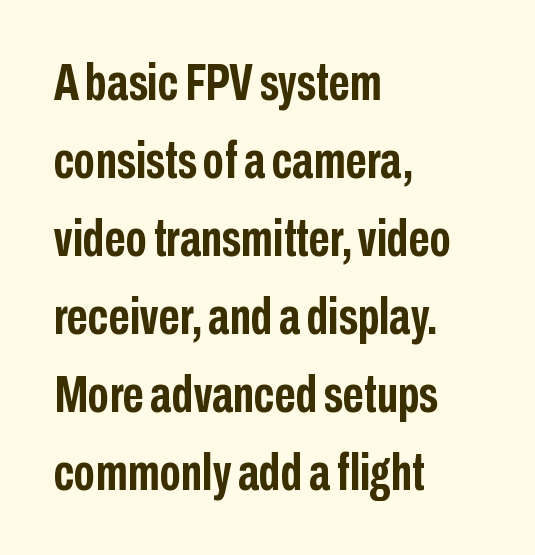
The image shows 52 px semibold, condensed sans-serif type, upright; set left-aligned, normal line spacing (1.5x), normal letter spacing, not underlined; low stroke contrast and a medium x-height.
